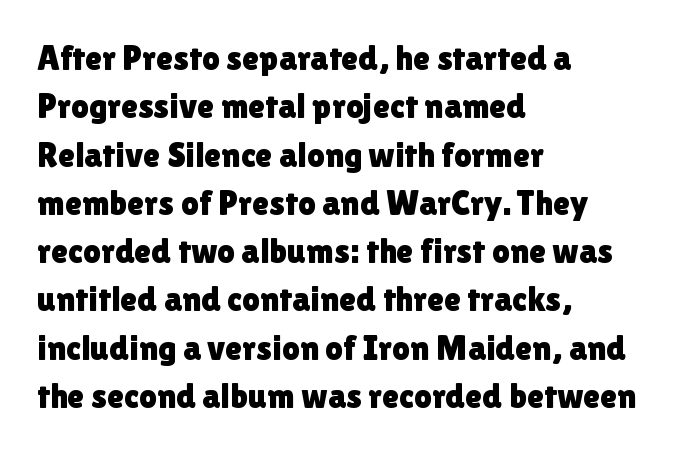
Q: Is the text italic (slanted)? A: No, it is upright.
Q: Is the typeface a serif or a sans-serif typeface? A: Sans-serif.
Q: Is the text underlined? A: No.
Q: How is the paragraph aligned? A: Left-aligned.
Q: Is the spacing between letters normal or unusually wide? A: Normal.
Q: Is the spacing between lines tight, normal or loose? A: Normal.
Q: Width (condensed, normal, or wide)? A: Normal.
Q: Stroke contrast? A: Low.
Q: x-height? A: Medium.
Q: Monospaced? A: No.
